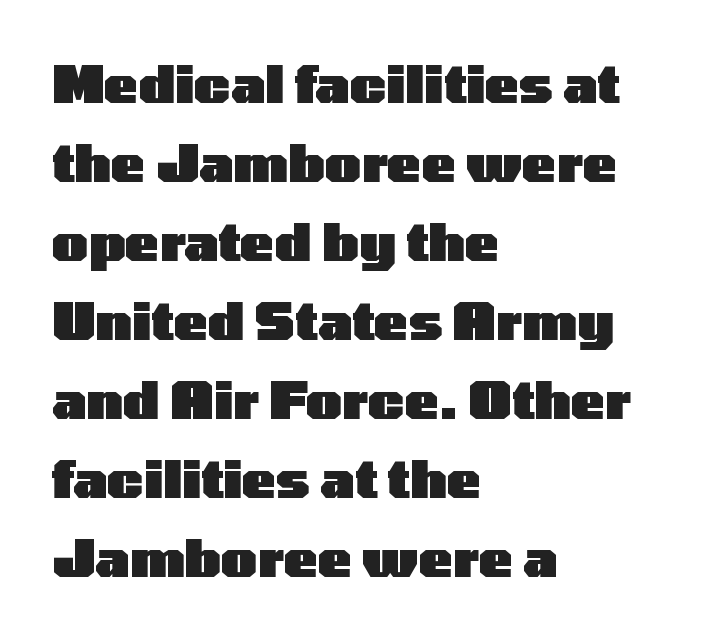
The ragged edge is on the right, which tells us the setting is flush left. The glyphs in this specimen are sans serif. A typesetter would call this zero additional tracking. When letters stand straight like this, we call the style roman or upright.
